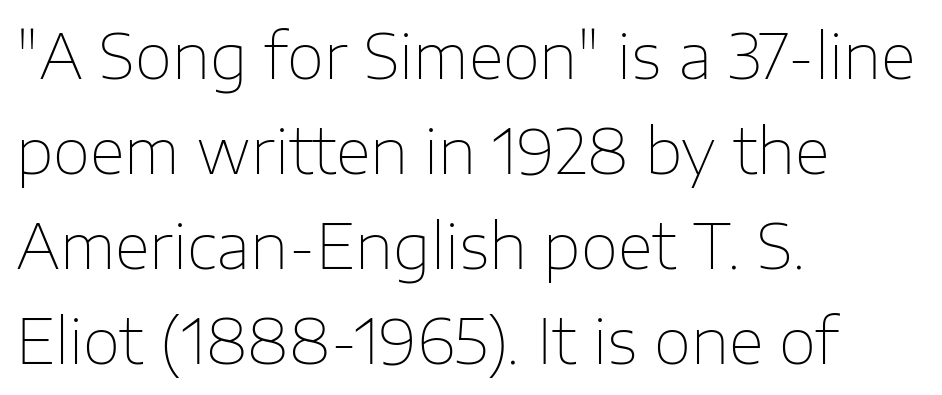
Q: Is the text bold? A: No.
Q: Is the text italic (slanted)? A: No, it is upright.
Q: Is the typeface a serif or a sans-serif typeface? A: Sans-serif.
Q: Is the text underlined? A: No.
Q: How is the paragraph aligned? A: Left-aligned.
Q: Is the spacing between letters normal or unusually wide? A: Normal.
Q: Is the spacing between lines tight, normal or loose? A: Normal.
Q: Width (condensed, normal, or wide)? A: Normal.
Q: Stroke contrast? A: Low.
Q: x-height? A: Medium.
Q: Monospaced? A: No.
